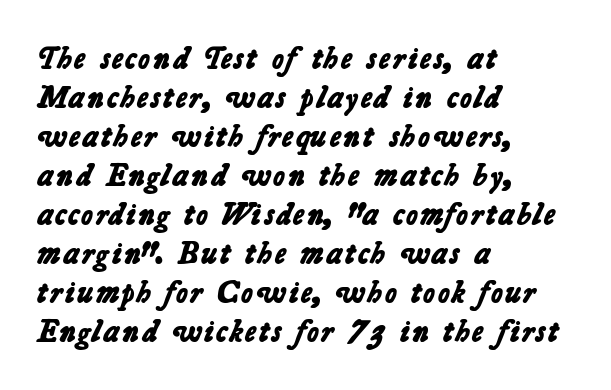
Honestly, there is no underline to notice here at all. Looks like regular typesetting: each glyph gets only the width it needs. A classic flush-left, rag-right setting is used for this passage. On the weight axis this lands at bold, roughly 700. Does the type have serifs? No, each stem ends abruptly. Caption: standard tracking, unaltered.
